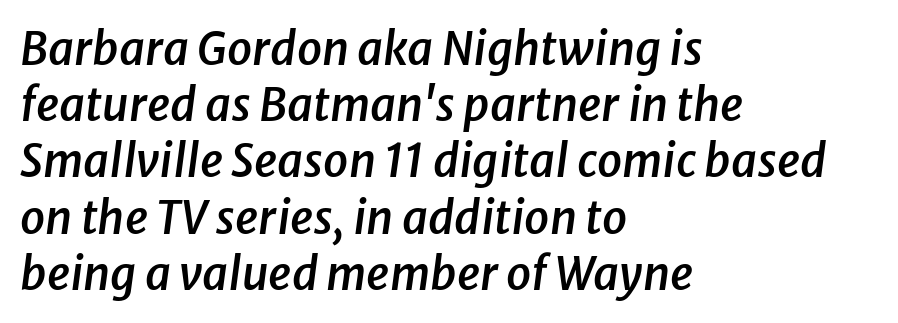
Q: Is the text bold? A: Semi-bold.
Q: Is the text italic (slanted)? A: Yes, it leans right by about 8 degrees.
Q: Is the text underlined? A: No.
Q: How is the paragraph aligned? A: Left-aligned.
Q: Is the spacing between letters normal or unusually wide? A: Normal.
Q: Is the spacing between lines tight, normal or loose? A: Normal.
Q: Width (condensed, normal, or wide)? A: Normal.
Q: Stroke contrast? A: Low.
Q: x-height? A: Medium.
Q: Monospaced? A: No.
